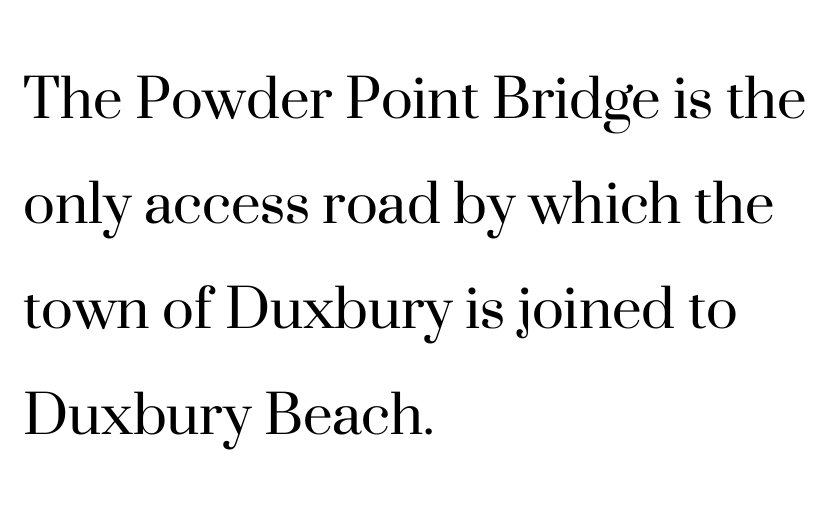
These lines are composed in type with serifs. Horizontal alignment here is leftward, the default for most running prose. A typesetter would call this proportional, since set widths differ per character. Words appear dense and cohesive because spacing is normal. The glyphs are unaccompanied by any horizontal stroke below them.
